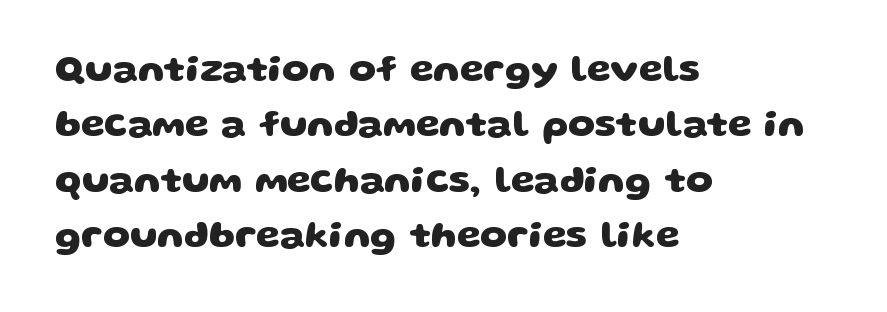
This sample has the flowing, uneven cadence of proportional lettering. Only glyphs here, with clear space below each row. Nope, no serifs anywhere on these letters. Between one letter and the next there's only the usual sliver of space. Typeset ragged right — the left edge is the straight one.
